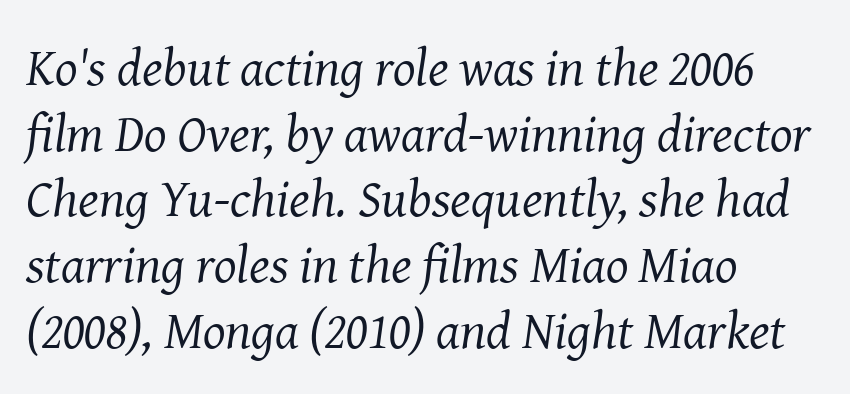
{"serif": "yes", "italic": "yes", "lean": "right", "slant_degrees": 8, "bold": "no", "weight": "regular", "width": "normal", "stroke_contrast": "medium", "x_height": "medium", "monospaced": "no", "underline": "no", "align": "left", "line_spacing_ratio": 1.24, "letter_spacing": "normal", "letter_spacing_em": 0.0, "glyph_px": 53}
